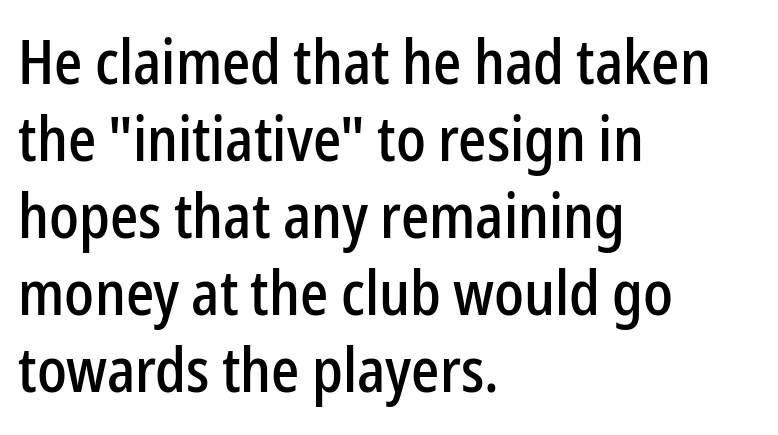
The foot of each line stays bare and open. Does the type have serifs? No, each stem ends abruptly. Compared with typical body copy, the letter spacing here is the same. A roman cut, with each character standing at attention.
